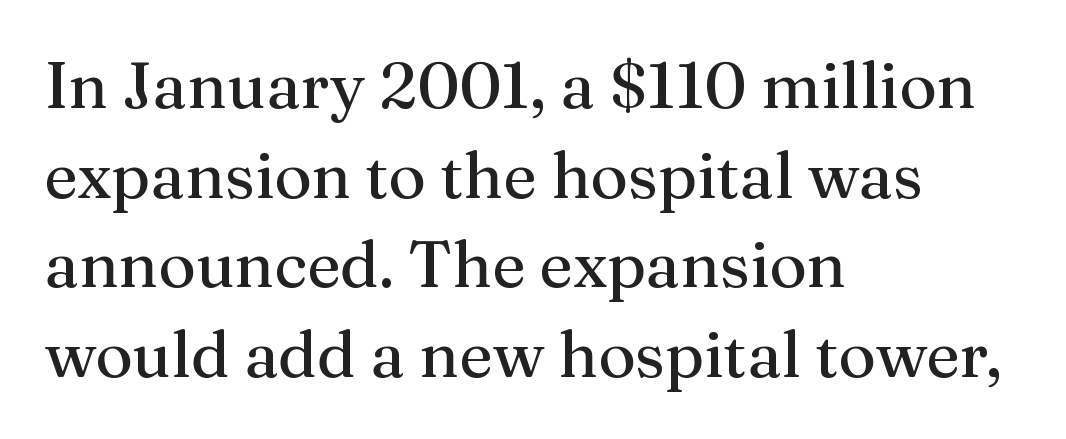
{"serif": "yes", "italic": "no", "bold": "no", "weight": "regular", "width": "normal", "stroke_contrast": "medium", "x_height": "medium", "monospaced": "no", "underline": "no", "align": "left", "line_spacing": "normal", "line_spacing_ratio": 1.38, "letter_spacing": "normal", "letter_spacing_em": 0.0, "glyph_px": 65}
